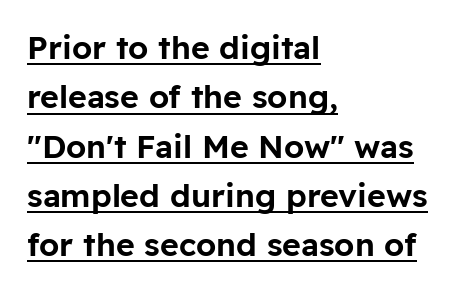
{"serif": "no", "italic": "no", "width": "normal", "stroke_contrast": "low", "x_height": "medium", "monospaced": "no", "underline": "yes", "align": "left", "line_spacing": "normal", "line_spacing_ratio": 1.54, "letter_spacing": "normal", "letter_spacing_em": 0.0, "glyph_px": 32}
